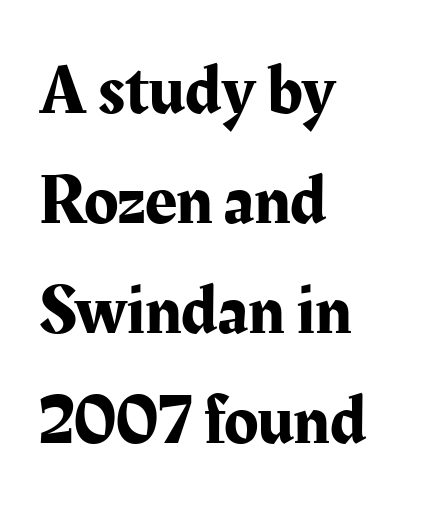
The image shows 70 px serif type, upright; set left-aligned, normal line spacing (1.57x), normal letter spacing, not underlined; medium stroke contrast and a medium x-height.
